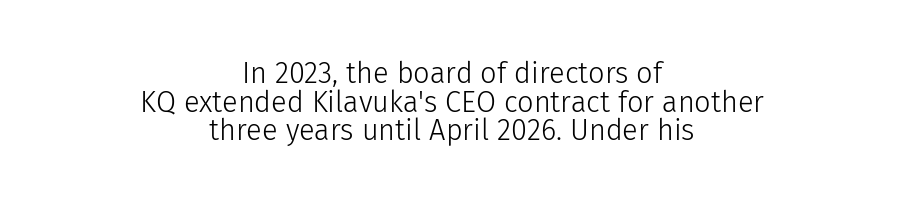
The image shows 29 px light sans-serif type, upright; set centered, tight line spacing (0.99x), normal letter spacing, not underlined; low stroke contrast and a medium x-height.
